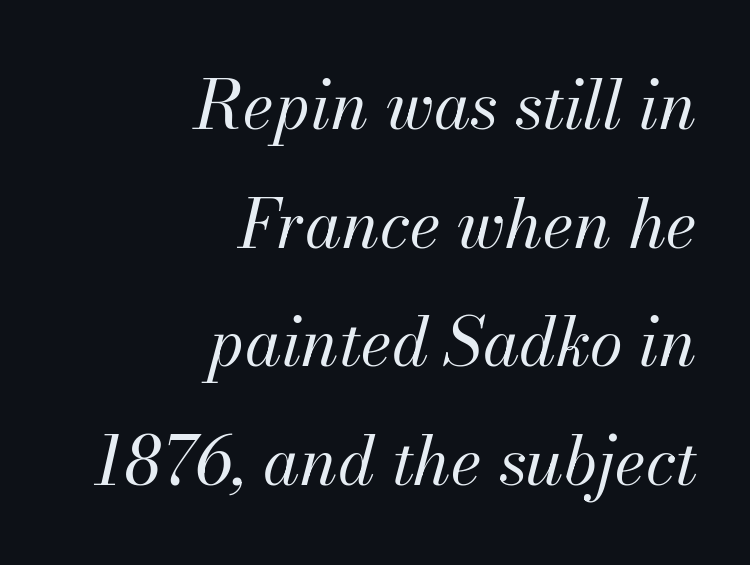
Q: Is the text bold? A: No.
Q: Is the text italic (slanted)? A: Yes, it leans right by about 13 degrees.
Q: Is the text underlined? A: No.
Q: How is the paragraph aligned? A: Right-aligned.
Q: Is the spacing between letters normal or unusually wide? A: Normal.
Q: Width (condensed, normal, or wide)? A: Normal.
Q: Stroke contrast? A: Medium.
Q: x-height? A: Small.
Q: Monospaced? A: No.
